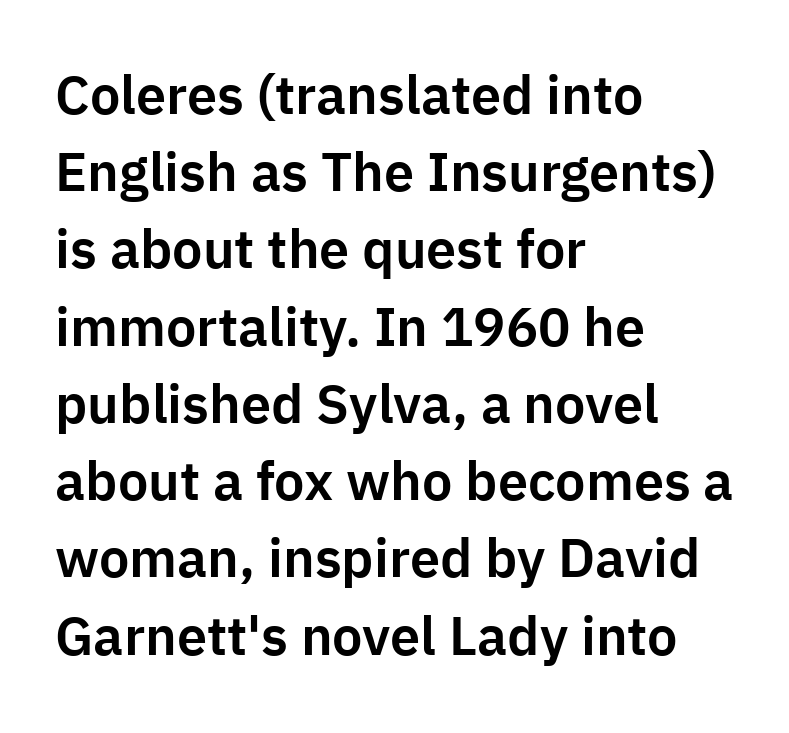
The image shows 54 px sans-serif type, upright; set left-aligned, normal line spacing (1.43x), normal letter spacing, not underlined; low stroke contrast and a medium x-height.
